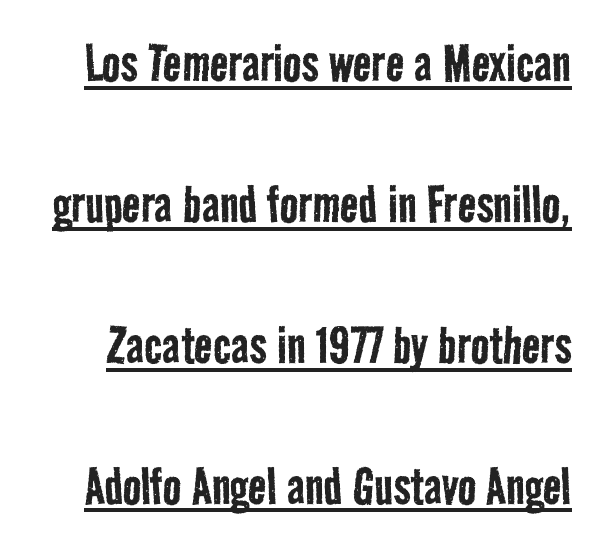
The passage shown is underscored from start to finish. You could not count columns in this text — the font is proportionally spaced. Default kerning and tracking; the words read as compact shapes. Compared with a typical body face, this is equally light or lighter still. Classification — sans serif.
